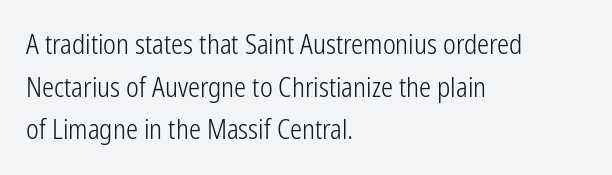
The ragged edge is on the right, which tells us the setting is flush left. Vertical strokes here are truly vertical. Heaviness? Minimal to ordinary, like unemphasized prose. Lines of text with bare space underneath.
